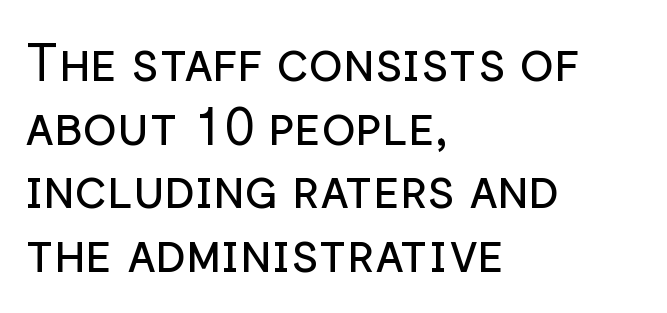
{"serif": "no", "italic": "no", "bold": "no", "weight": "regular", "width": "normal", "stroke_contrast": "low", "x_height": "medium", "monospaced": "no", "underline": "no", "align": "left", "line_spacing": "normal", "line_spacing_ratio": 1.25, "letter_spacing": "normal", "letter_spacing_em": 0.0, "glyph_px": 51}
